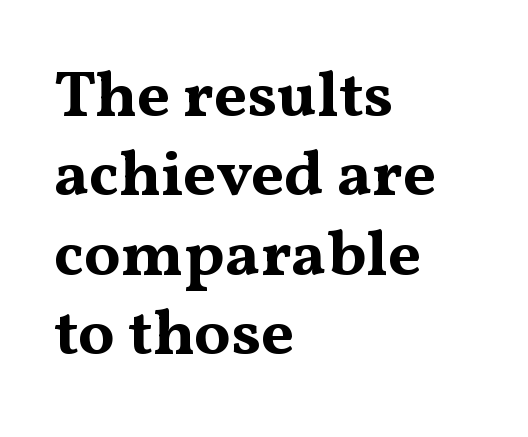
The image shows 65 px bold, wide serif type, upright; set left-aligned, line spacing 1.22x, normal letter spacing, not underlined; medium stroke contrast and a medium x-height.
